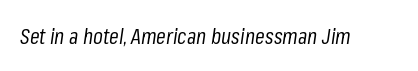
The image shows 22 px text type, italic (leaning right); set normal letter spacing, not underlined.
